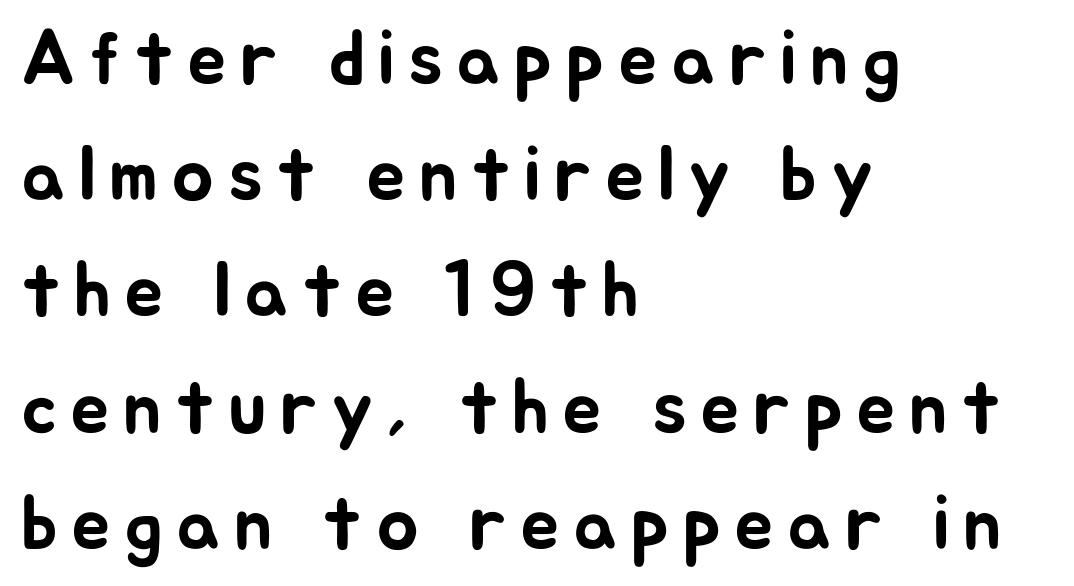
{"serif": "no", "italic": "no", "width": "normal", "stroke_contrast": "low", "x_height": "medium", "monospaced": "no", "underline": "no", "align": "left", "line_spacing": "normal", "line_spacing_ratio": 1.49, "glyph_px": 78}
